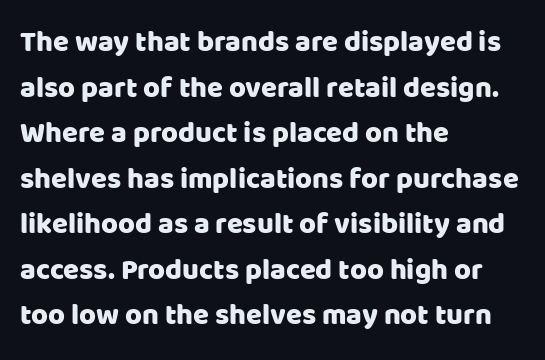
If you measured baseline to baseline, you'd find a middling distance. Which margin do the lines hug? The left one — the right edge is uneven. In terms of letterform style, serifs are entirely absent. Quick note: underline off. This sample has the flowing, uneven cadence of proportional lettering.
